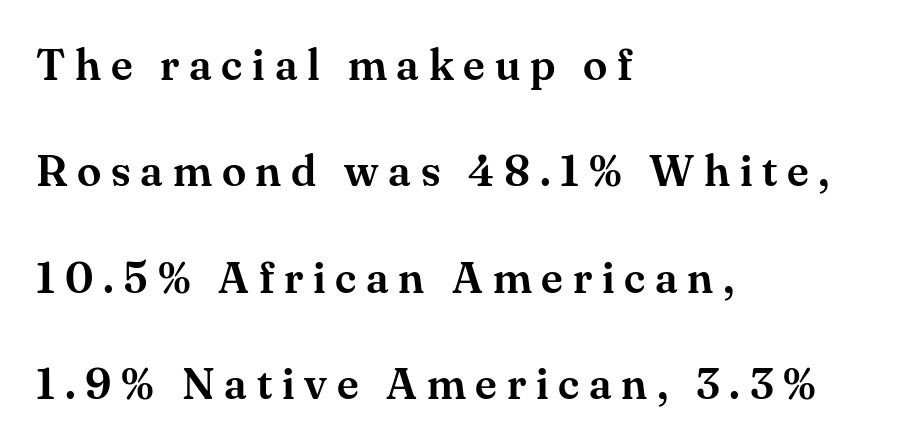
{"serif": "yes", "italic": "no", "width": "normal", "stroke_contrast": "medium", "x_height": "small", "monospaced": "no", "underline": "no", "align": "left", "line_spacing": "loose", "line_spacing_ratio": 2.42, "letter_spacing": "wide", "letter_spacing_em": 0.22, "glyph_px": 44}
